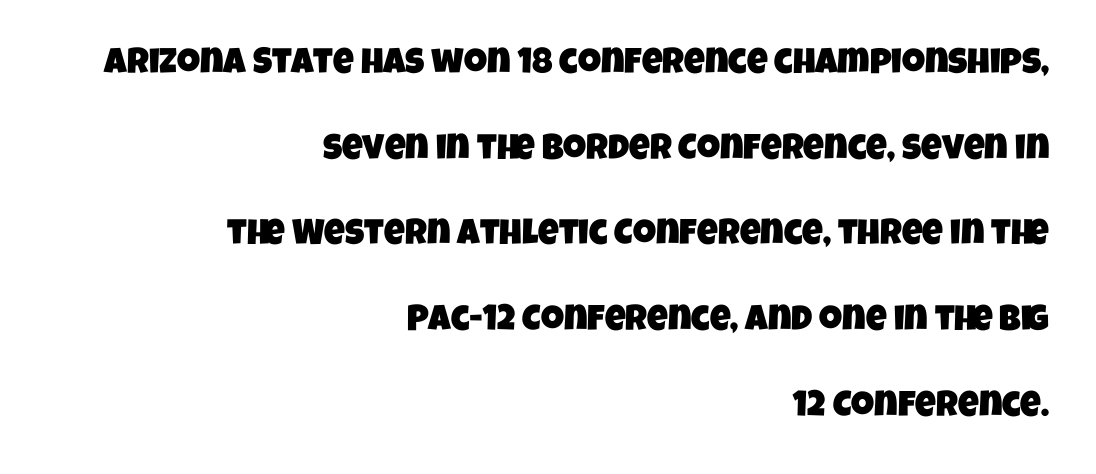
Q: Is the typeface a serif or a sans-serif typeface? A: Sans-serif.
Q: Is the text underlined? A: No.
Q: How is the paragraph aligned? A: Right-aligned.
Q: Is the spacing between letters normal or unusually wide? A: Normal.
Q: Is the spacing between lines tight, normal or loose? A: Loose.
Q: Width (condensed, normal, or wide)? A: Condensed.
Q: Stroke contrast? A: Low.
Q: x-height? A: Large.
Q: Monospaced? A: No.
